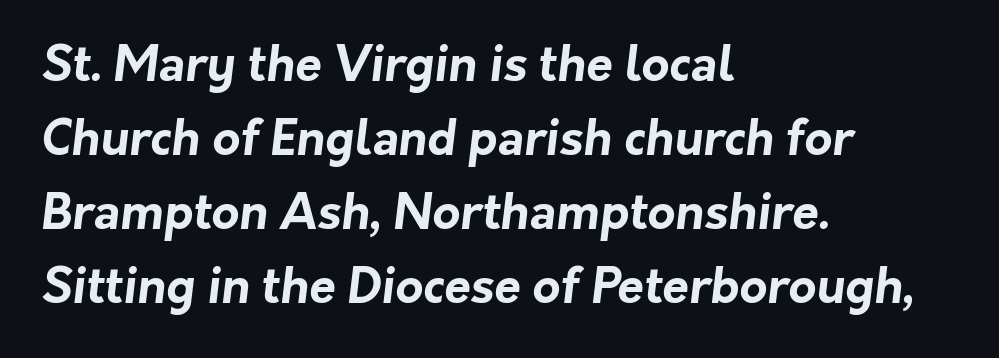
The image shows 48 px bold sans-serif type; set left-aligned, normal line spacing (1.54x), normal letter spacing, not underlined; low stroke contrast and a medium x-height.
